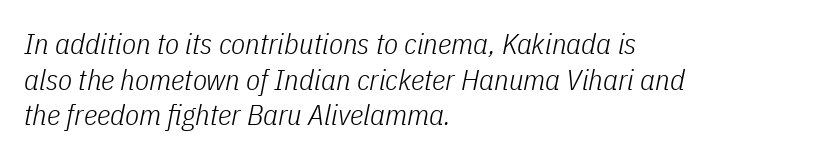
{"italic": "yes", "lean": "right", "slant_degrees": 11, "bold": "no", "weight": "light", "width": "condensed", "stroke_contrast": "low", "x_height": "medium", "monospaced": "no", "underline": "no", "align": "left", "line_spacing_ratio": 1.23, "letter_spacing": "normal", "letter_spacing_em": 0.0, "glyph_px": 29}
